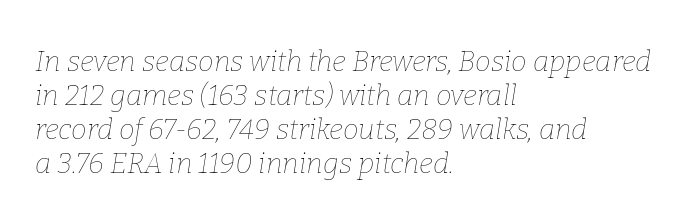
Q: Is the text bold? A: No.
Q: Is the text italic (slanted)? A: Yes, it leans right by about 9 degrees.
Q: Is the text underlined? A: No.
Q: How is the paragraph aligned? A: Left-aligned.
Q: Is the spacing between letters normal or unusually wide? A: Normal.
Q: Width (condensed, normal, or wide)? A: Normal.
Q: Stroke contrast? A: Low.
Q: x-height? A: Medium.
Q: Monospaced? A: No.
